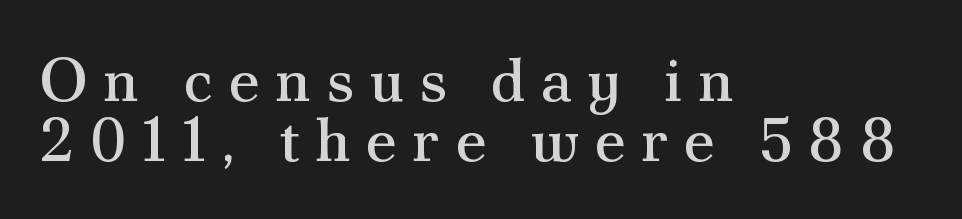
{"serif": "yes", "italic": "no", "bold": "no", "weight": "regular", "width": "normal", "stroke_contrast": "medium", "x_height": "small", "monospaced": "no", "underline": "no", "align": "left", "line_spacing": "tight", "line_spacing_ratio": 0.96, "letter_spacing": "wide", "letter_spacing_em": 0.24, "glyph_px": 62}
